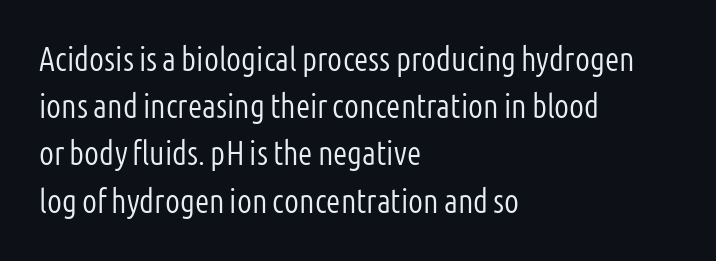
{"serif": "no", "italic": "no", "bold": "no", "weight": "light", "width": "condensed", "stroke_contrast": "low", "x_height": "medium", "monospaced": "no", "underline": "no", "align": "left", "line_spacing": "normal", "line_spacing_ratio": 1.43, "letter_spacing": "normal", "letter_spacing_em": 0.0, "glyph_px": 33}
